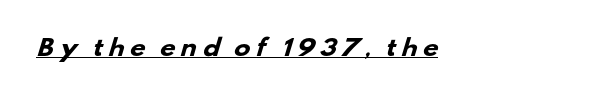
The image shows 22 px bold type; set unusually wide letter spacing (+0.22 em), underlined.
